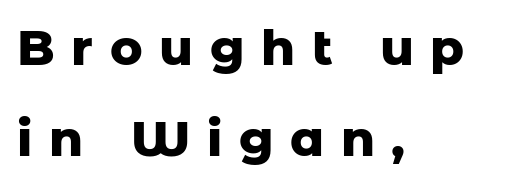
The image shows 49 px heavy sans-serif type, upright; set left-aligned, line spacing 1.85x, unusually wide letter spacing (+0.34 em), not underlined; low stroke contrast and a medium x-height.
